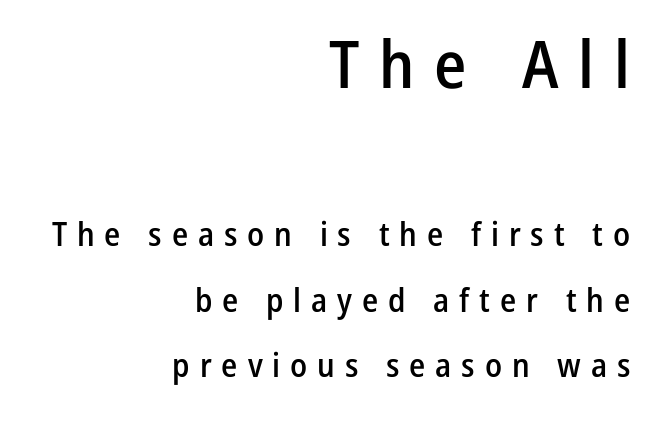
The image shows 66 px semibold, condensed sans-serif type, upright; set right-aligned, loose line spacing (1.98x), unusually wide letter spacing (+0.3 em), not underlined; the first (top) block is 2.0x larger; low stroke contrast and a medium x-height.
